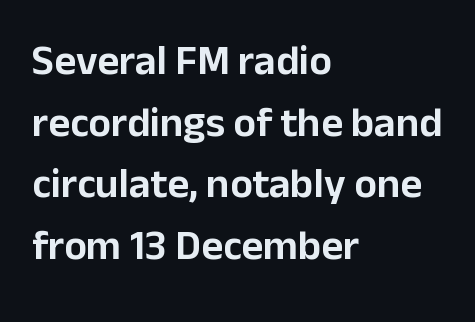
The image shows 42 px sans-serif type, upright; set left-aligned, normal line spacing (1.47x), normal letter spacing, not underlined; low stroke contrast and a medium x-height.
